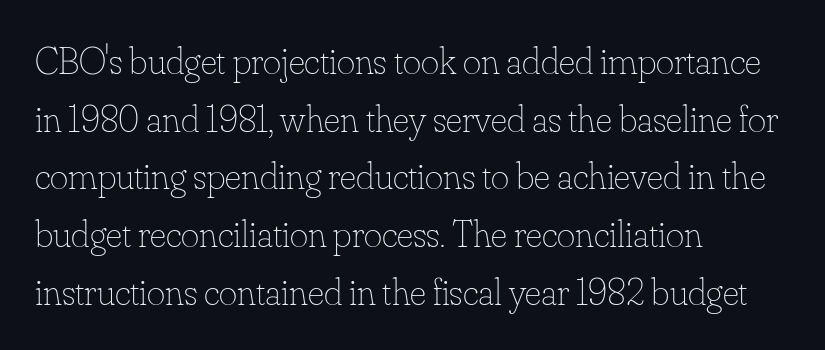
Evenly set lines give the paragraph a standard silhouette. Posture: straight, roman, zero tilt. Only glyphs here, with clear space below each row. The line texture is even and compact thanks to regular tracking. This sample has the flowing, uneven cadence of proportional lettering.
